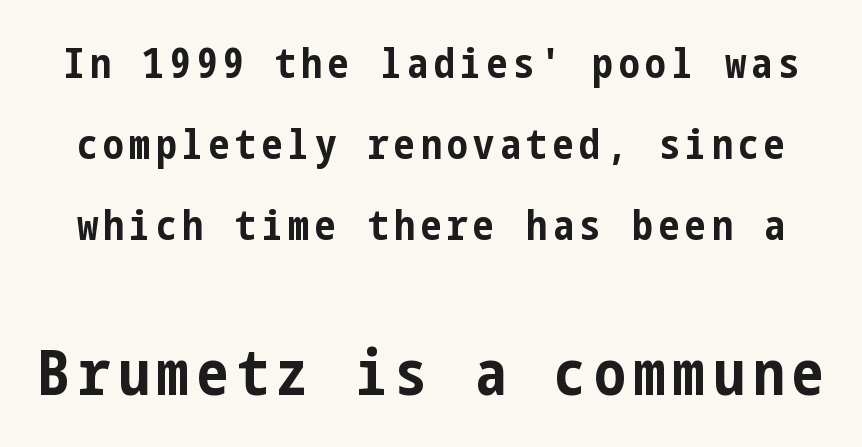
The image shows 63 px bold, condensed sans-serif type, upright; set loose line spacing (1.93x), not underlined; the second (bottom) block is 1.5x larger; low stroke contrast and a medium x-height.
